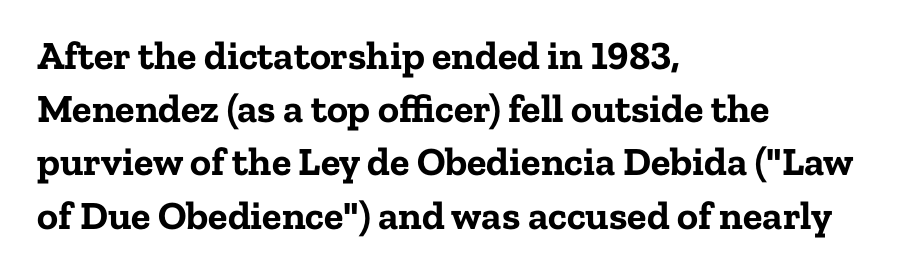
Each letter's strokes conclude with small projecting serifs. Is the letter spacing exaggerated? No — it looks like the ordinary default. Weight check: bold — yes, fully. Designer's note — italics off, roman on. A typesetter would call this proportional, since set widths differ per character. The text block is weighted toward the left margin, trailing off unevenly rightward.
